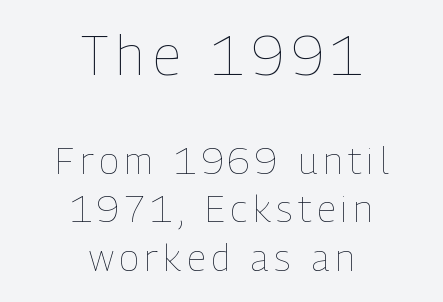
Q: Is the text bold? A: No.
Q: Is the text italic (slanted)? A: No, it is upright.
Q: Is the text underlined? A: No.
Q: How is the paragraph aligned? A: Centered.
Q: Is the spacing between lines tight, normal or loose? A: Normal.
Q: Which block of text is set in a larger size, the first (top) or the second (bottom)? A: The first (top) one.
Q: Width (condensed, normal, or wide)? A: Condensed.
Q: Stroke contrast? A: Low.
Q: x-height? A: Medium.
Q: Monospaced? A: No.
